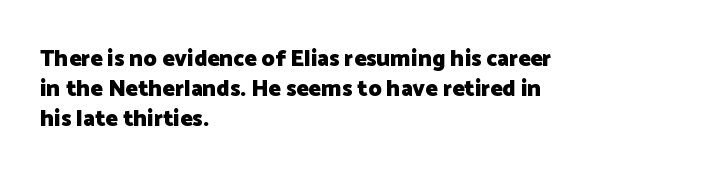
Q: Is the text bold? A: Yes.
Q: Is the text italic (slanted)? A: No, it is upright.
Q: Is the text underlined? A: No.
Q: How is the paragraph aligned? A: Left-aligned.
Q: Is the spacing between letters normal or unusually wide? A: Normal.
Q: Is the spacing between lines tight, normal or loose? A: Normal.
